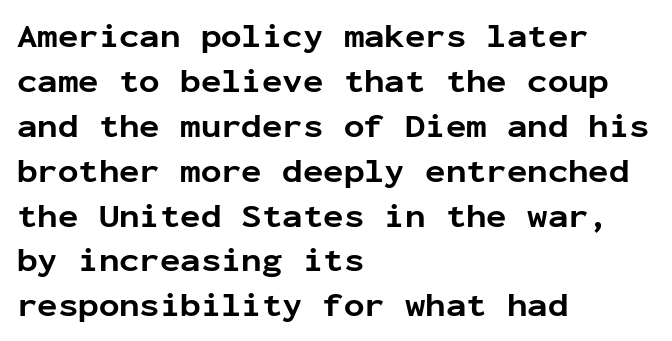
{"serif": "no", "italic": "no", "bold": "yes", "weight": "bold", "width": "normal", "stroke_contrast": "low", "x_height": "medium", "monospaced": "yes", "underline": "no", "align": "left", "line_spacing": "normal", "line_spacing_ratio": 1.32, "letter_spacing": "normal", "letter_spacing_em": 0.0, "glyph_px": 34}
